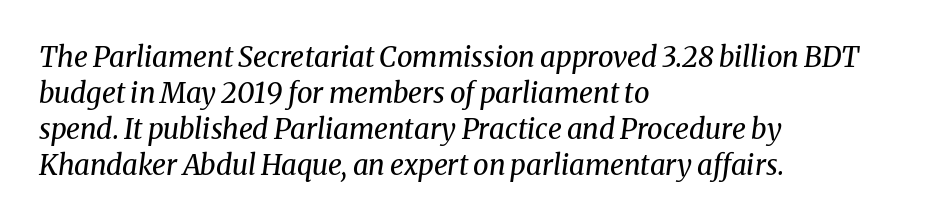
The foot of each line stays bare and open. The text block is weighted toward the left margin, trailing off unevenly rightward. On a weight scale, this lands at 450 or below. Leading: standard. Each letter keeps its own natural width here, so spacing adapts to shape.
